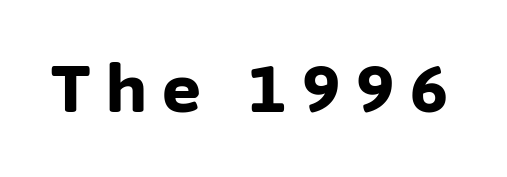
Q: Is the text bold? A: Yes.
Q: Is the text italic (slanted)? A: No, it is upright.
Q: Is the typeface a serif or a sans-serif typeface? A: Sans-serif.
Q: Is the text underlined? A: No.
Q: Is the spacing between letters normal or unusually wide? A: Unusually wide.
Q: Width (condensed, normal, or wide)? A: Normal.
Q: Stroke contrast? A: Low.
Q: x-height? A: Medium.
Q: Monospaced? A: No.
